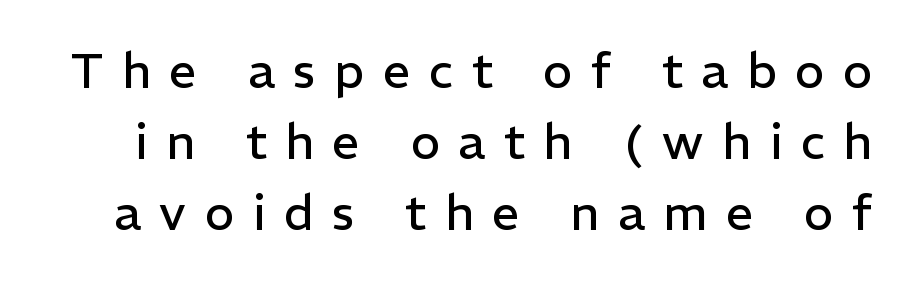
{"serif": "no", "italic": "no", "bold": "no", "weight": "regular", "width": "normal", "stroke_contrast": "low", "x_height": "medium", "monospaced": "no", "underline": "no", "line_spacing": "normal", "line_spacing_ratio": 1.45, "letter_spacing": "wide", "letter_spacing_em": 0.38, "glyph_px": 49}
